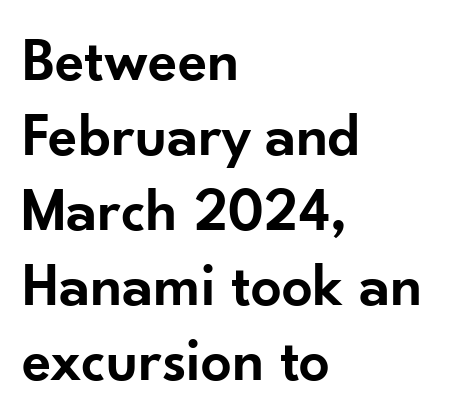
{"serif": "no", "italic": "no", "bold": "semi", "weight": "semibold", "width": "normal", "stroke_contrast": "low", "x_height": "small", "monospaced": "no", "underline": "no", "align": "left", "line_spacing_ratio": 1.23, "letter_spacing": "normal", "letter_spacing_em": 0.0, "glyph_px": 61}
